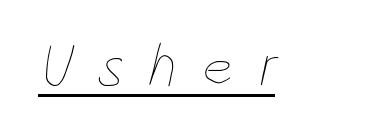
Q: Is the text bold? A: No.
Q: Is the text underlined? A: Yes.
Q: Is the spacing between letters normal or unusually wide? A: Unusually wide.
Q: Width (condensed, normal, or wide)? A: Condensed.
Q: Stroke contrast? A: Low.
Q: x-height? A: Large.
Q: Monospaced? A: No.
